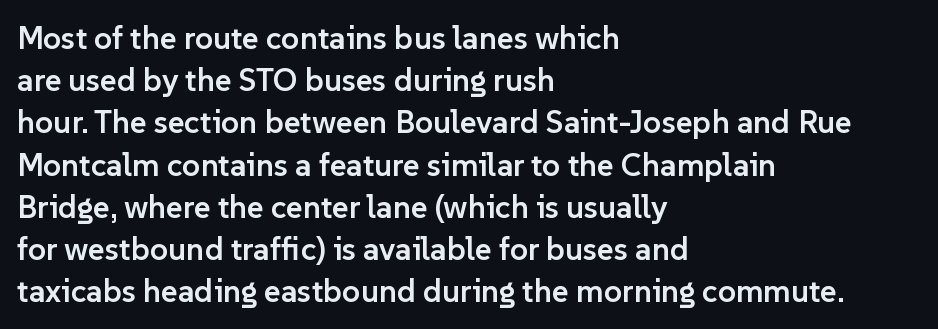
One glance says typical: line gaps are just what's usual. Nothing sits at the stroke ends, so this counts as sans-serif. Designer's note — italics off, roman on. The rendering uses natural spacing where letterforms have individual widths. Compared with typical body copy, the letter spacing here is the same. Moderately thickened strokes mark this as semibold type.
